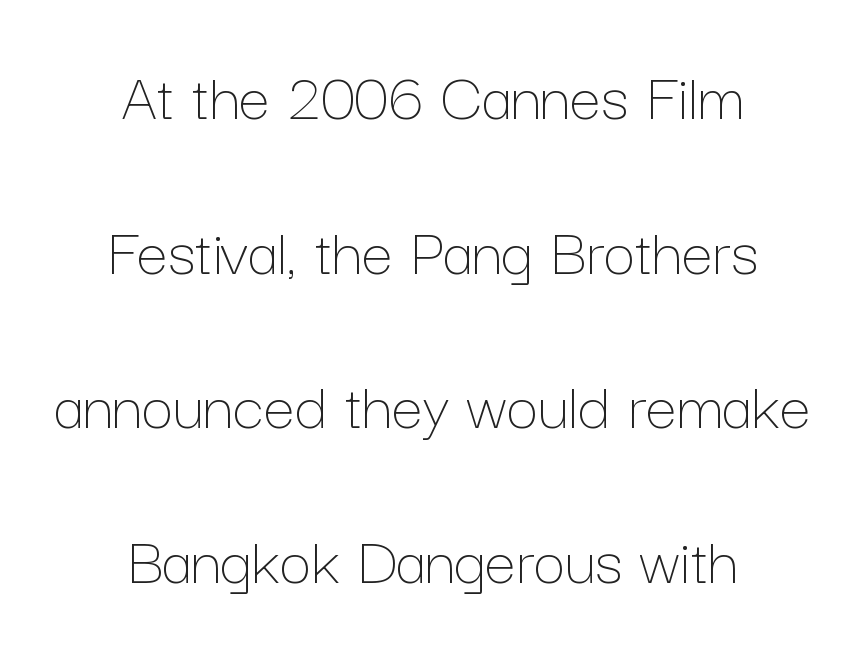
The image shows 70 px thin type, upright; set centered, loose line spacing (2.21x), normal letter spacing, not underlined; low stroke contrast and a medium x-height.
